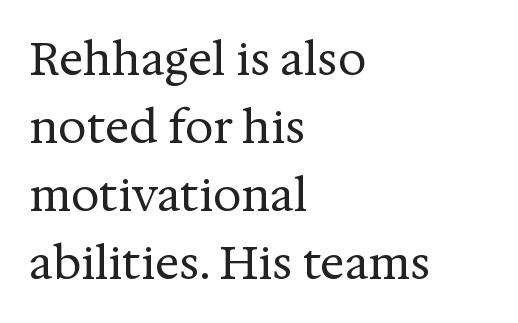
{"serif": "yes", "italic": "no", "bold": "no", "weight": "regular", "width": "normal", "stroke_contrast": "medium", "x_height": "medium", "monospaced": "no", "underline": "no", "align": "left", "line_spacing": "normal", "line_spacing_ratio": 1.51, "letter_spacing": "normal", "letter_spacing_em": 0.0, "glyph_px": 45}
